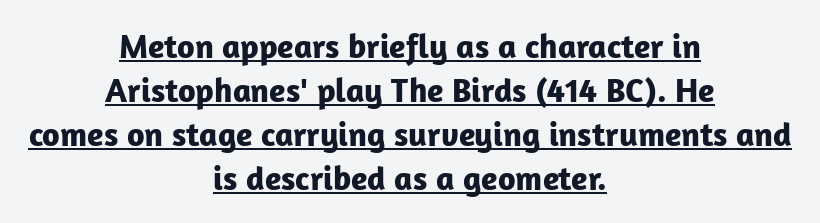
{"serif": "no", "italic": "no", "bold": "yes", "weight": "bold", "width": "normal", "stroke_contrast": "low", "x_height": "medium", "monospaced": "no", "underline": "yes", "align": "center", "line_spacing": "normal", "line_spacing_ratio": 1.29, "letter_spacing": "normal", "letter_spacing_em": 0.0, "glyph_px": 34}
